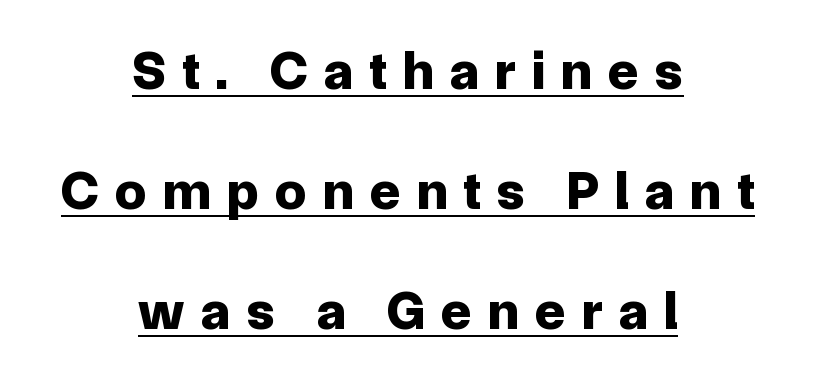
{"serif": "no", "italic": "no", "bold": "yes", "weight": "bold", "width": "normal", "stroke_contrast": "low", "x_height": "medium", "monospaced": "no", "underline": "yes", "align": "center", "line_spacing": "loose", "line_spacing_ratio": 2.18, "letter_spacing": "wide", "letter_spacing_em": 0.3, "glyph_px": 55}
